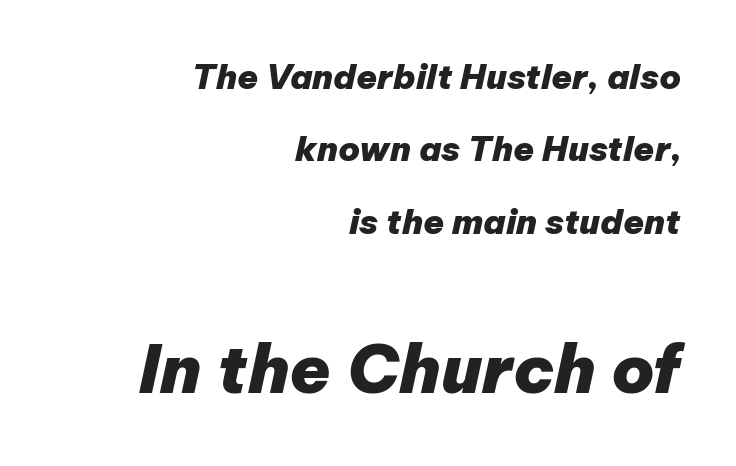
Note the varied advance widths — an 'i' is clearly narrower than an 'm'. Tracking here is standard; glyphs follow each other at the usual distance. Anything drawn beneath the words? Only blank space. The following chunk of copy outweighs the initial chunk in type size.
